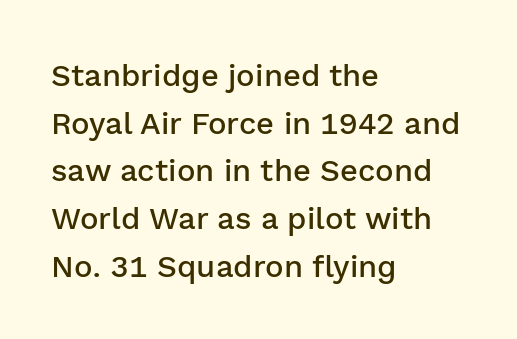
The foot of each line stays bare and open. Note the varied advance widths — an 'i' is clearly narrower than an 'm'. You can tell from the bare stems that sans-serif type was used. Teacher's note: observe the even left margin — that is flush-left alignment. Posture: vertical.
